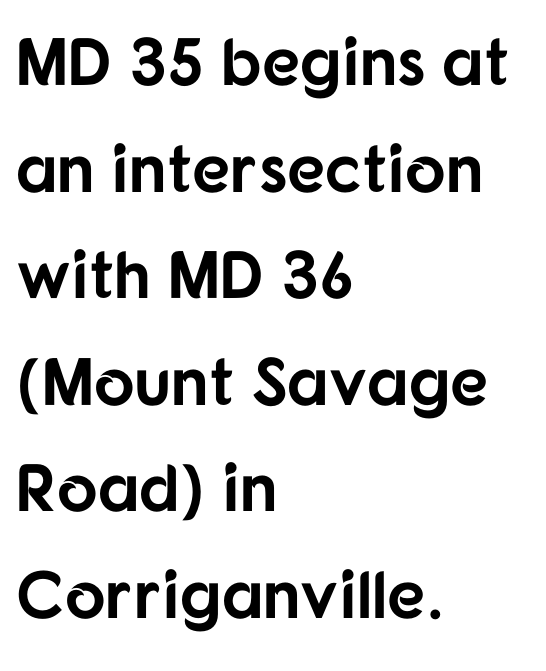
Q: Is the text bold? A: Yes.
Q: Is the text italic (slanted)? A: No, it is upright.
Q: Is the typeface a serif or a sans-serif typeface? A: Sans-serif.
Q: Is the text underlined? A: No.
Q: How is the paragraph aligned? A: Left-aligned.
Q: Is the spacing between letters normal or unusually wide? A: Normal.
Q: Is the spacing between lines tight, normal or loose? A: Normal.
Q: Width (condensed, normal, or wide)? A: Normal.
Q: Stroke contrast? A: Low.
Q: x-height? A: Medium.
Q: Monospaced? A: No.
